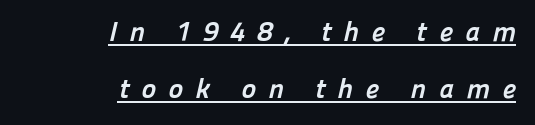
Serif or sans? Sans — the stroke terminals are bare. Varying glyph widths throughout — classic text-font behaviour. Horizontally, the lines are justified to the trailing edge only. The font is running at its bold setting. Somebody hit Ctrl+U on this one — the words are underlined.
